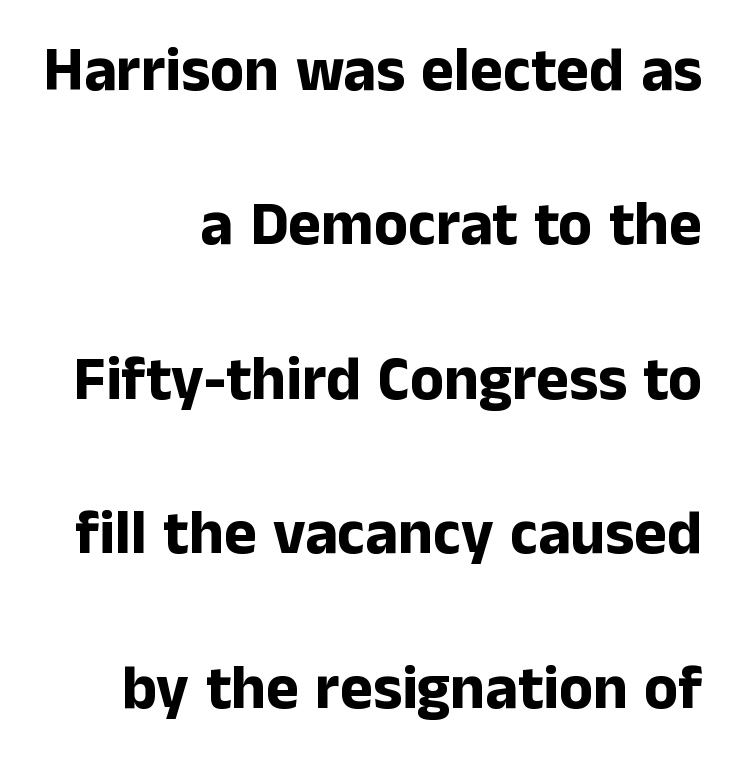
The image shows 62 px bold sans-serif type, upright; set right-aligned, loose line spacing (2.49x), normal letter spacing, not underlined; low stroke contrast and a medium x-height.
